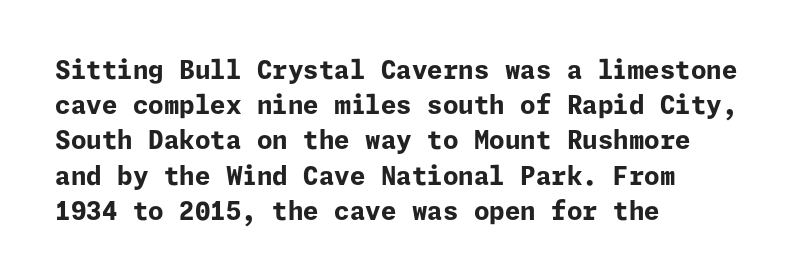
Q: Is the text bold? A: Yes.
Q: Is the text italic (slanted)? A: No, it is upright.
Q: Is the text underlined? A: No.
Q: How is the paragraph aligned? A: Left-aligned.
Q: Is the spacing between letters normal or unusually wide? A: Normal.
Q: Is the spacing between lines tight, normal or loose? A: Normal.
